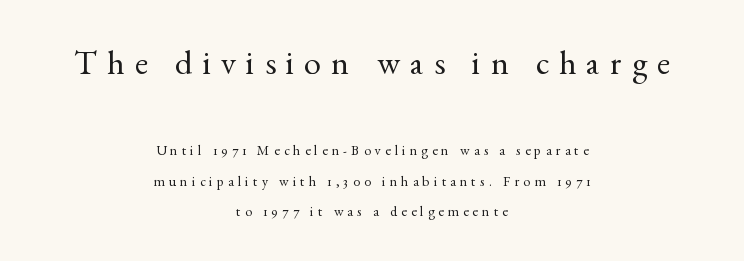
{"serif": "yes", "italic": "no", "bold": "no", "weight": "regular", "width": "normal", "x_height": "small", "monospaced": "no", "underline": "no", "align": "center", "line_spacing": "loose", "line_spacing_ratio": 2.18, "letter_spacing": "wide", "letter_spacing_em": 0.3, "larger_block": "first", "size_ratio": 2.43, "glyph_px": 34}
